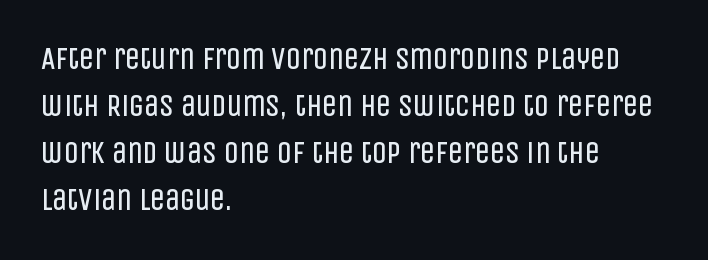
Each letter keeps its own natural width here, so spacing adapts to shape. These lines were composed using upright roman letters. Alignment: flush left. Quick note: interline space is typical. Bold? No — there's no thickening of the strokes. The tracking reads as untouched default to a designer's eye.
